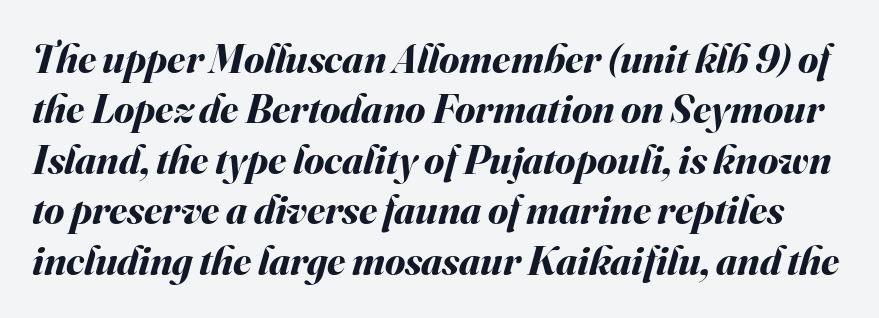
Q: Is the text bold? A: Yes.
Q: Is the text italic (slanted)? A: Yes, it leans right by about 16 degrees.
Q: Is the text underlined? A: No.
Q: Is the spacing between letters normal or unusually wide? A: Normal.
Q: Width (condensed, normal, or wide)? A: Normal.
Q: Stroke contrast? A: Medium.
Q: x-height? A: Small.
Q: Monospaced? A: No.
